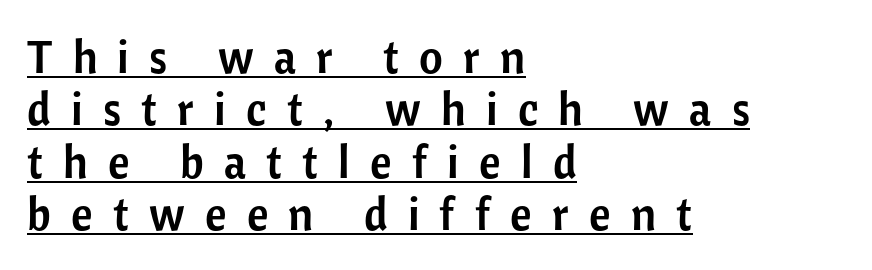
The image shows 46 px sans-serif type, upright; set left-aligned, tight line spacing (1.14x), unusually wide letter spacing (+0.44 em), underlined; low stroke contrast and a medium x-height.
